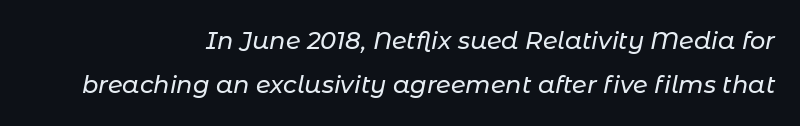
The image shows 24 px text type, italic (leaning right); set right-aligned, line spacing 1.85x, normal letter spacing, not underlined.
